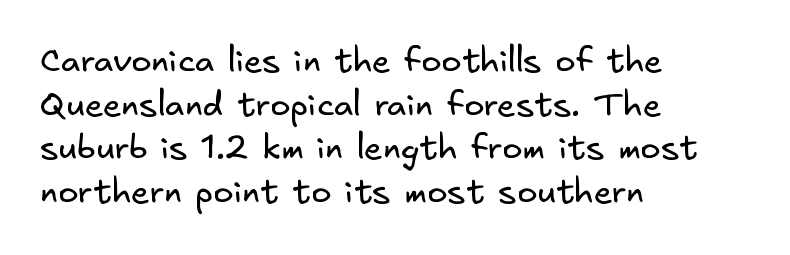
Q: Is the text bold? A: No.
Q: Is the typeface a serif or a sans-serif typeface? A: Sans-serif.
Q: Is the text underlined? A: No.
Q: How is the paragraph aligned? A: Left-aligned.
Q: Is the spacing between letters normal or unusually wide? A: Normal.
Q: Is the spacing between lines tight, normal or loose? A: Normal.
Q: Width (condensed, normal, or wide)? A: Normal.
Q: Stroke contrast? A: Low.
Q: x-height? A: Small.
